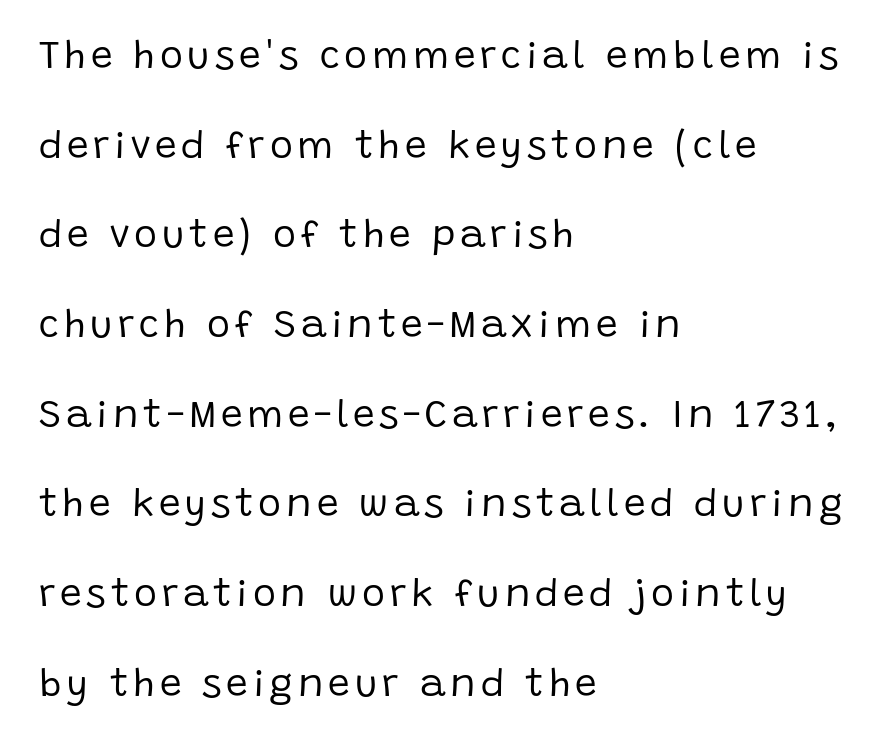
The image shows 39 px regular-weight sans-serif type, upright; set left-aligned, loose line spacing (2.3x), not underlined; low stroke contrast and a large x-height.
